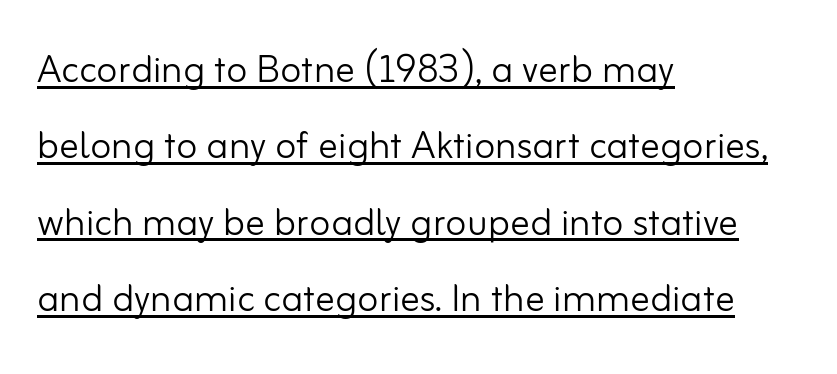
Q: Is the text bold? A: No.
Q: Is the text italic (slanted)? A: No, it is upright.
Q: Is the typeface a serif or a sans-serif typeface? A: Sans-serif.
Q: Is the text underlined? A: Yes.
Q: How is the paragraph aligned? A: Left-aligned.
Q: Is the spacing between letters normal or unusually wide? A: Normal.
Q: Is the spacing between lines tight, normal or loose? A: Normal.
Q: Width (condensed, normal, or wide)? A: Normal.
Q: Stroke contrast? A: Low.
Q: x-height? A: Small.
Q: Monospaced? A: No.
